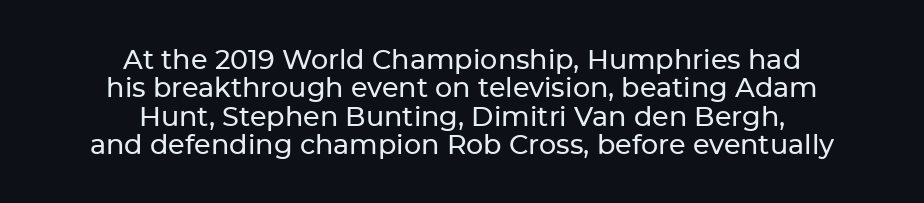
{"italic": "no", "underline": "no", "align": "center", "line_spacing": "tight", "line_spacing_ratio": 1.05, "letter_spacing": "normal", "letter_spacing_em": 0.0, "glyph_px": 27}
